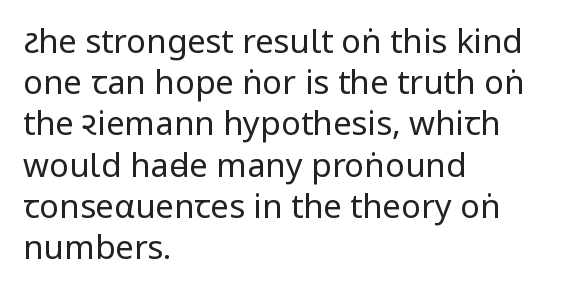
The image shows 33 px regular-weight, condensed sans-serif type, upright; set left-aligned, normal line spacing (1.25x), normal letter spacing, not underlined; low stroke contrast and a large x-height.
